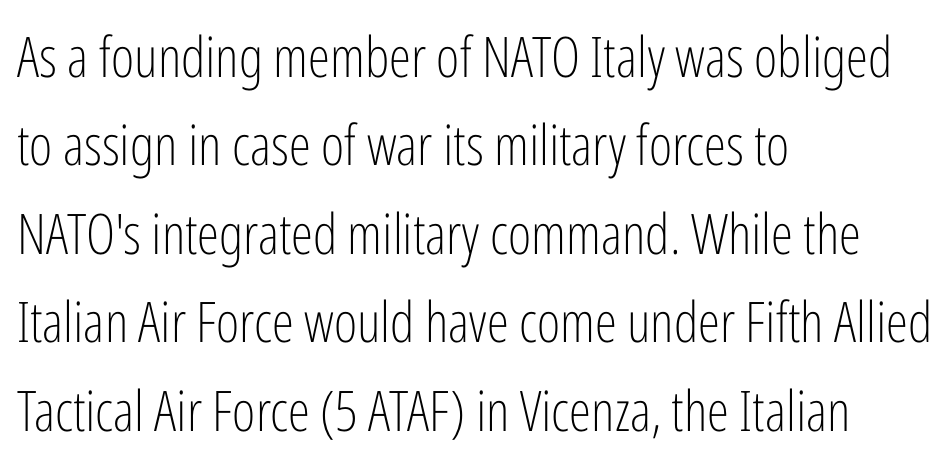
{"serif": "no", "italic": "no", "bold": "no", "weight": "light", "width": "condensed", "stroke_contrast": "low", "x_height": "medium", "monospaced": "no", "underline": "no", "align": "left", "line_spacing": "normal", "line_spacing_ratio": 1.58, "letter_spacing": "normal", "letter_spacing_em": 0.0, "glyph_px": 56}
